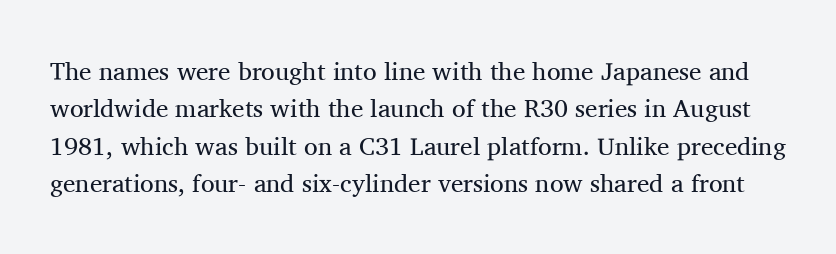
The image shows 25 px text type, upright; set normal line spacing (1.5x), normal letter spacing, not underlined.
